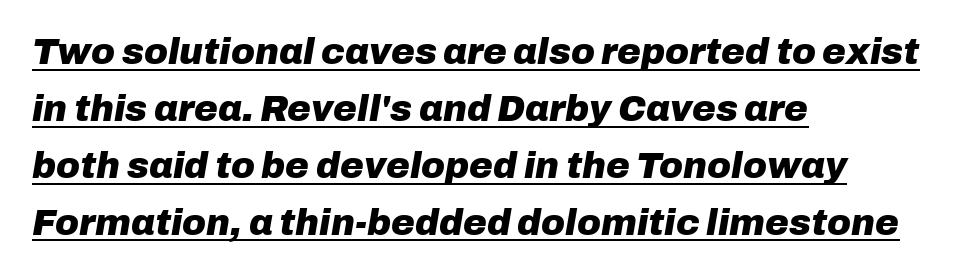
Q: Is the text bold? A: Yes.
Q: Is the text italic (slanted)? A: Yes, it leans right by about 10 degrees.
Q: Is the text underlined? A: Yes.
Q: How is the paragraph aligned? A: Left-aligned.
Q: Is the spacing between letters normal or unusually wide? A: Normal.
Q: Is the spacing between lines tight, normal or loose? A: Normal.
Q: Width (condensed, normal, or wide)? A: Normal.
Q: Stroke contrast? A: Low.
Q: x-height? A: Medium.
Q: Monospaced? A: No.
